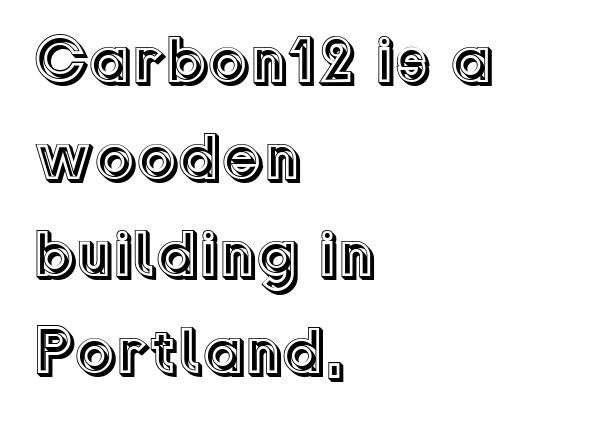
Descender tails drop into unmarked territory. Line beginnings align vertically; line endings do not. Rendered with straight, roman letterforms. Interline gaps are of average width in this sample. The type is set solid horizontally, with unmodified tracking. Spacing verdict: proportional, widths tailored to each character.
